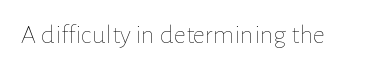
{"italic": "no", "bold": "no", "underline": "no", "letter_spacing": "normal", "letter_spacing_em": 0.0, "glyph_px": 27}
